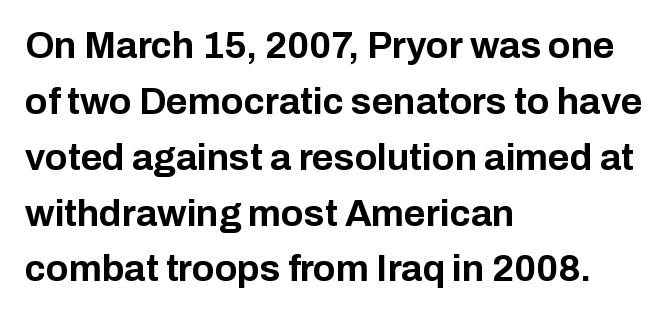
The image shows 37 px bold sans-serif type, upright; set left-aligned, normal line spacing (1.51x), normal letter spacing, not underlined; low stroke contrast and a medium x-height.
